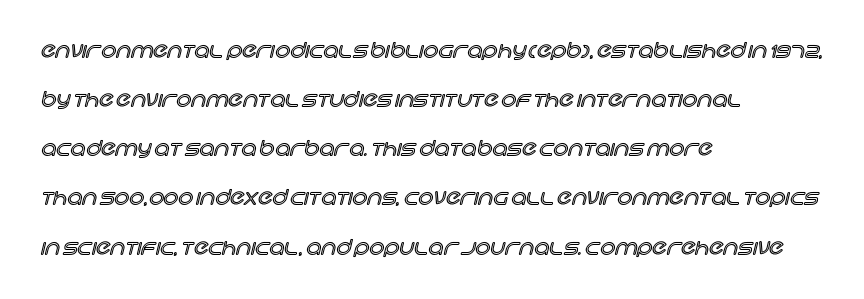
No word sits above an underline. Every row of glyphs begins at an identical x-position on the left. Nothing unusual about the tracking: characters are spaced as the font intends. Does the leading feel generous? Absolutely, it's lavish.
